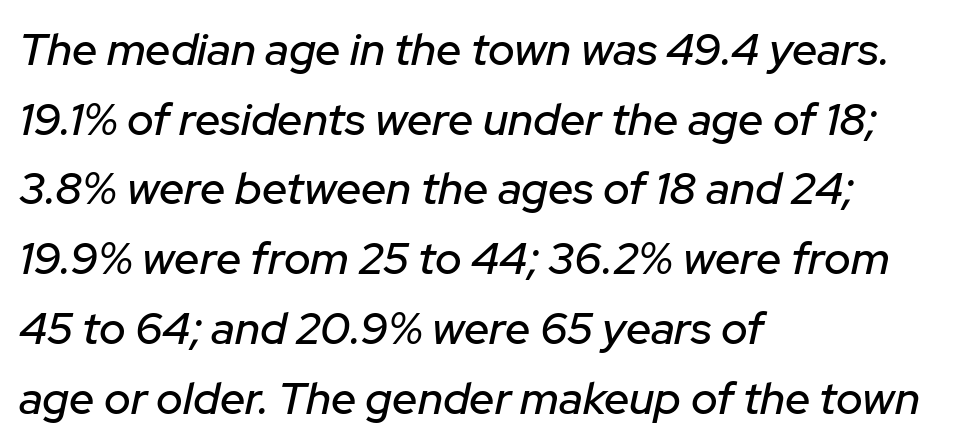
{"italic": "yes", "lean": "right", "slant_degrees": 12, "width": "normal", "stroke_contrast": "low", "x_height": "medium", "monospaced": "no", "underline": "no", "align": "left", "line_spacing": "normal", "line_spacing_ratio": 1.55, "letter_spacing": "normal", "letter_spacing_em": 0.0, "glyph_px": 45}
